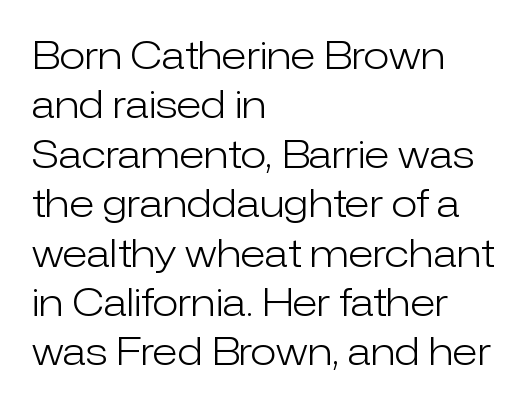
The vertical gap from one line to the next is medium. This reads as an unemphasized weight, regular at the heaviest. Is this a fixed-width face? No — the glyphs have proportional, varying widths. These lines keep a tight, regular rhythm from letter to letter. Does the type have serifs? No, each stem ends abruptly.
